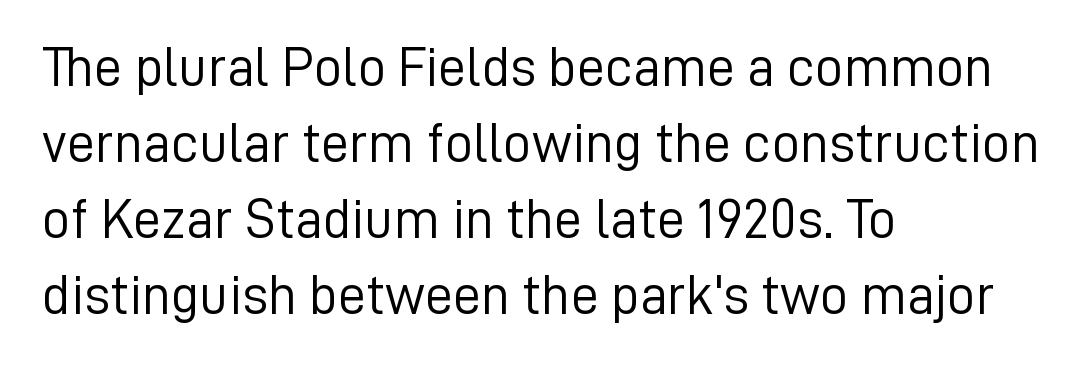
This sample keeps an unexceptional amount of space between lines. Think of a printed novel: that variable character pitch is what you see here. Posture: upright roman. The letters sit at their default tracking, neither squeezed nor spread. Has an underline been added? It has not. Short and long lines alike share a common starting point at left.
